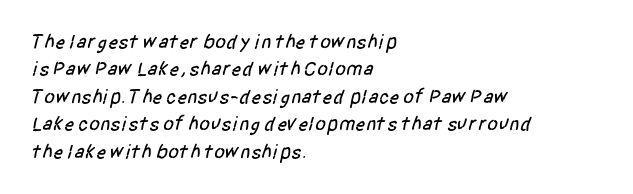
Students, note that the glyphs here touch the page at normal intervals. The space between consecutive lines is moderate. Horizontal alignment here is leftward, the default for most running prose. The area under the type is left untouched.
